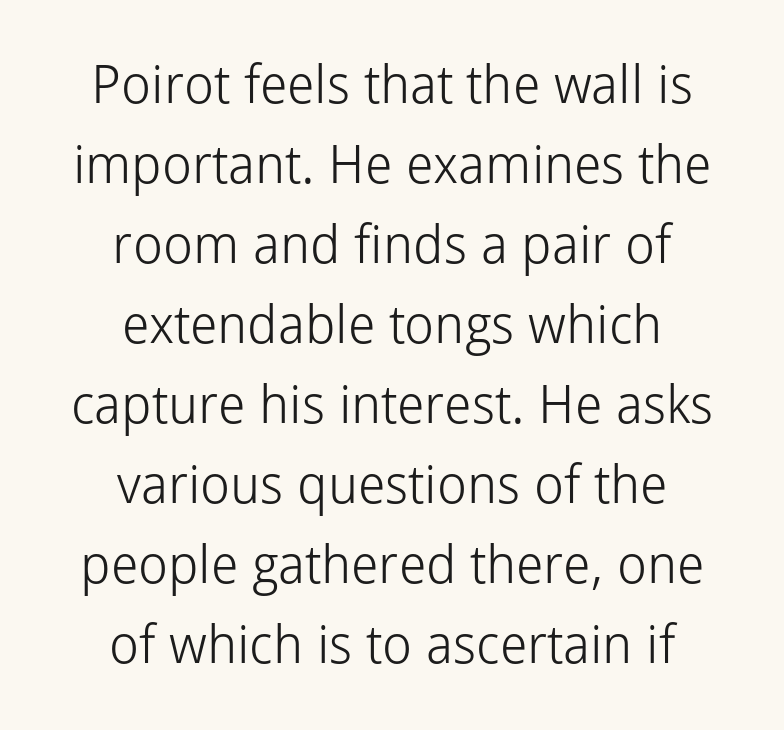
{"serif": "no", "italic": "no", "bold": "no", "weight": "light", "width": "normal", "stroke_contrast": "low", "x_height": "medium", "monospaced": "no", "underline": "no", "align": "center", "line_spacing": "normal", "line_spacing_ratio": 1.51, "letter_spacing": "normal", "letter_spacing_em": 0.0, "glyph_px": 53}
